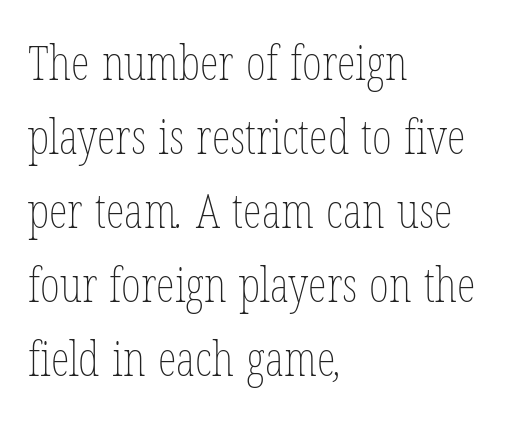
Look at the tracking — it's just the regular setting, nothing added. The letterforms sit at book weight or below. These lines are rendered in a variable-pitch font. Every row of glyphs begins at an identical x-position on the left. A normal amount of white space separates one row of letters from the next.
